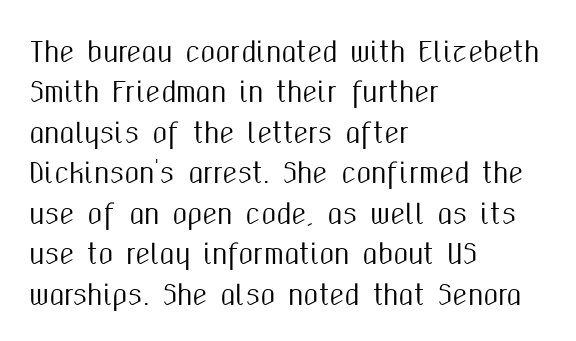
The image shows 27 px text type, upright; set left-aligned, normal line spacing (1.5x), normal letter spacing, not underlined.
